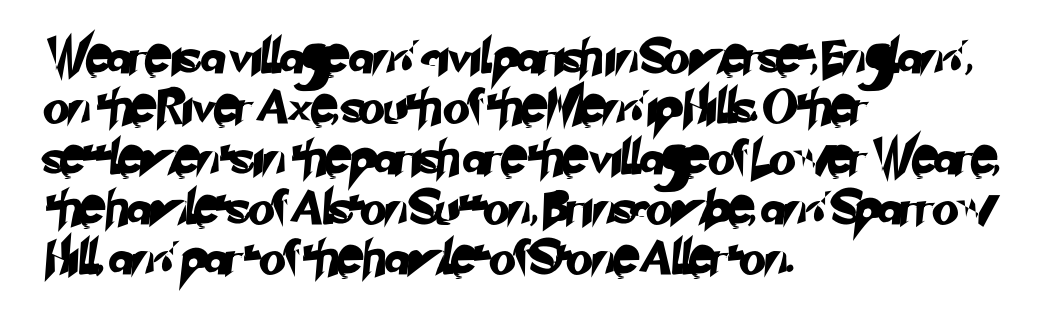
Vertically, the passage feels balanced, rows spaced as you'd expect. Examine the stroke ends and you'll find no serifs. These lines are rendered in a variable-pitch font. Default kerning and tracking; the words read as compact shapes. Casual observation: everything's shoved over to the left. Unmarked baselines from the first word to the last.
